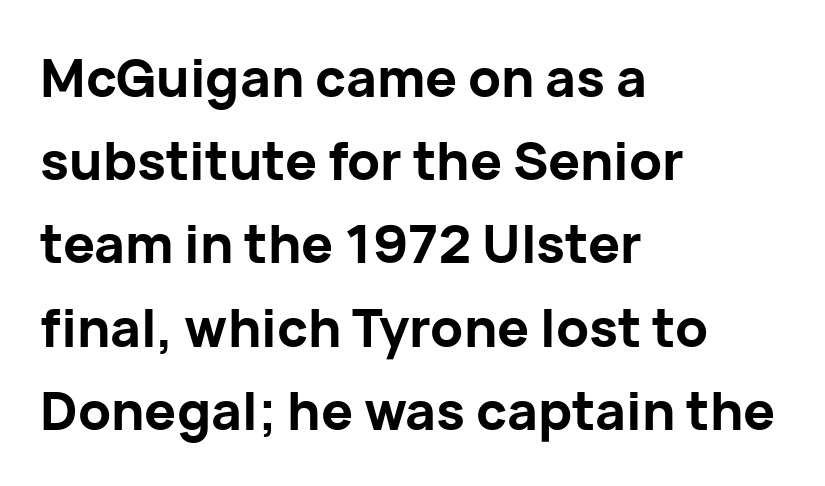
The image shows 53 px bold sans-serif type, upright; set left-aligned, normal line spacing (1.57x), normal letter spacing, not underlined; low stroke contrast and a medium x-height.
